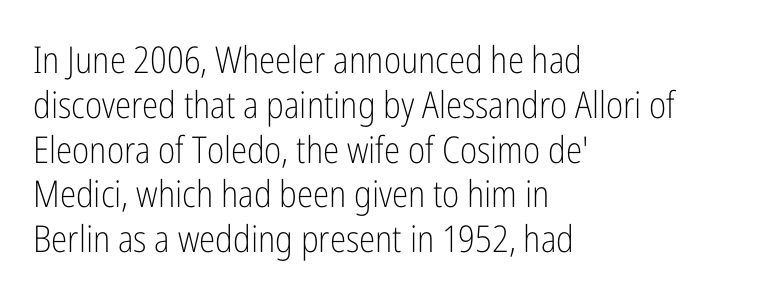
The image shows 37 px light, condensed sans-serif type, upright; set left-aligned, line spacing 1.21x, normal letter spacing, not underlined; low stroke contrast and a medium x-height.
